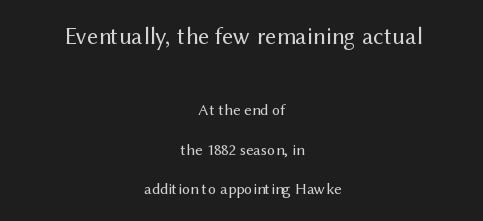
No letter is thick-stroked: the sample isn't bold. Nobody drew a line under any word here. Leftover space on each line is divided equally before and after the words. Is the letter spacing exaggerated? No — it looks like the ordinary default. Tall strokes in this sample are plumb rather than angled. Notice the wide empty band between every row — that's loose leading.
